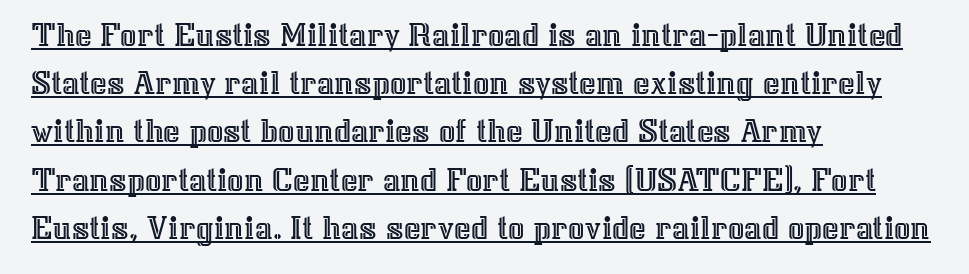
{"italic": "no", "width": "normal", "x_height": "medium", "monospaced": "no", "underline": "yes", "align": "left", "line_spacing": "normal", "line_spacing_ratio": 1.34, "letter_spacing": "normal", "letter_spacing_em": 0.0, "glyph_px": 36}
